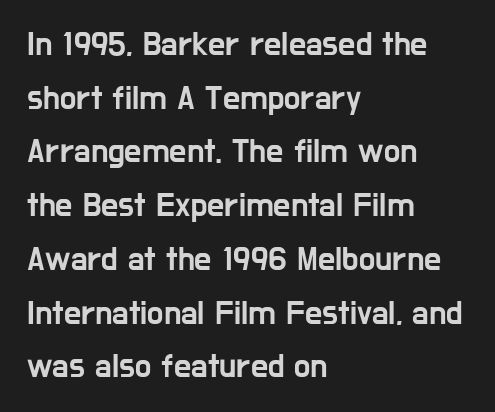
The image shows 34 px condensed sans-serif type, upright; set left-aligned, normal line spacing (1.58x), normal letter spacing, not underlined; low stroke contrast and a medium x-height.
